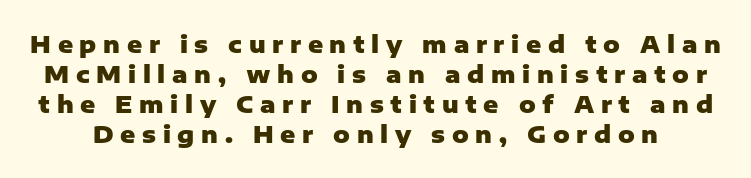
Q: Is the text bold? A: Yes.
Q: Is the text italic (slanted)? A: No, it is upright.
Q: Is the text underlined? A: No.
Q: Is the spacing between letters normal or unusually wide? A: Unusually wide.
Q: Is the spacing between lines tight, normal or loose? A: Normal.
